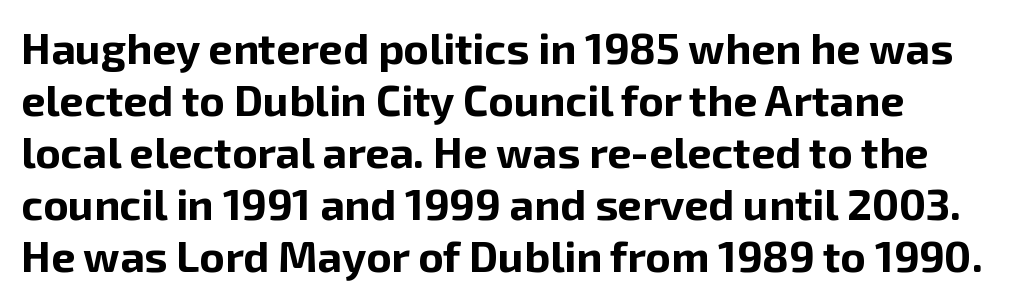
Type without underlining. A roman cut, with each character standing at attention. Grotesque or geometric, the face here clearly has no serifs. Casual observation: everything's shoved over to the left. Is the type bold? Yes — the strokes are clearly thick and heavy. You could not count columns in this text — the font is proportionally spaced.
